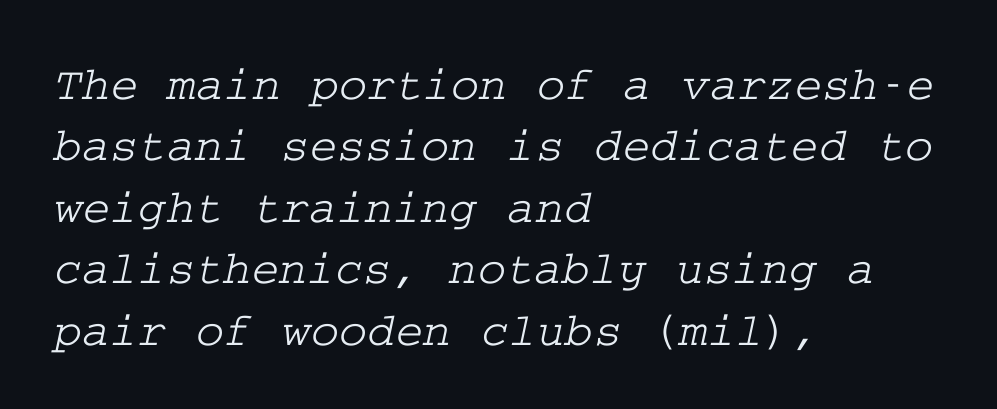
{"serif": "yes", "width": "wide", "stroke_contrast": "low", "x_height": "medium", "underline": "no", "align": "left", "line_spacing": "normal", "line_spacing_ratio": 1.28, "letter_spacing": "normal", "letter_spacing_em": 0.0, "glyph_px": 48}
